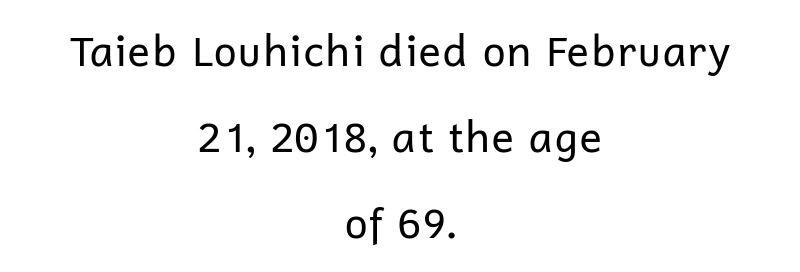
{"serif": "no", "italic": "no", "bold": "no", "weight": "regular", "width": "normal", "stroke_contrast": "low", "x_height": "medium", "monospaced": "no", "underline": "no", "align": "center", "line_spacing": "loose", "line_spacing_ratio": 2.05, "letter_spacing": "normal", "letter_spacing_em": 0.0, "glyph_px": 42}
